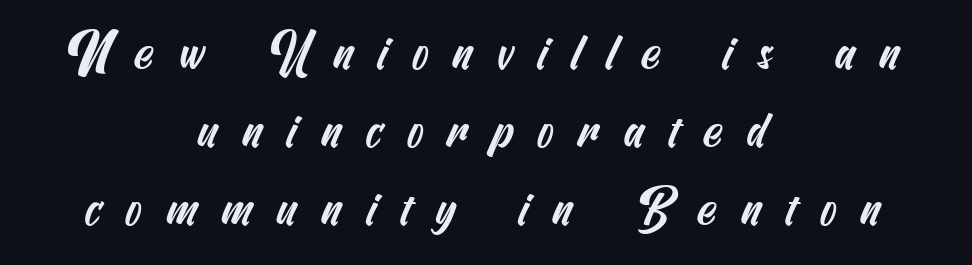
The image shows 50 px condensed sans-serif type; set centered, normal line spacing (1.56x), unusually wide letter spacing (+0.48 em), not underlined; medium stroke contrast and a small x-height.
